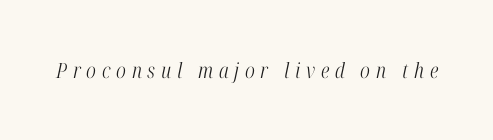
{"italic": "yes", "lean": "right", "slant_degrees": 12, "bold": "no", "underline": "no", "letter_spacing": "wide", "letter_spacing_em": 0.27, "glyph_px": 21}
